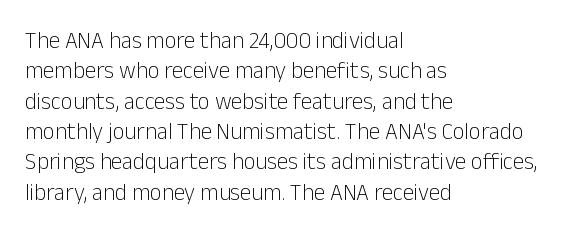
The image shows 23 px text type, upright; set left-aligned, normal line spacing (1.32x), normal letter spacing, not underlined.
